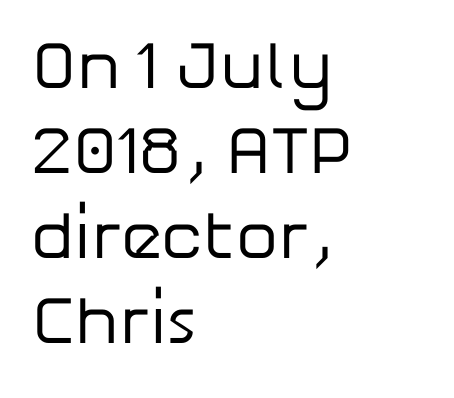
The image shows 67 px regular-weight sans-serif type, upright; set left-aligned, normal line spacing (1.27x), normal letter spacing, not underlined; low stroke contrast and a medium x-height.
